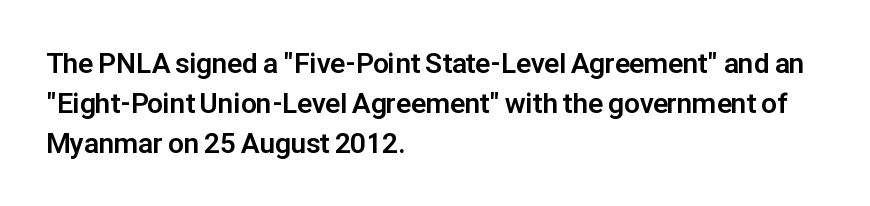
Q: Is the text bold? A: Yes.
Q: Is the text italic (slanted)? A: No, it is upright.
Q: Is the typeface a serif or a sans-serif typeface? A: Sans-serif.
Q: Is the text underlined? A: No.
Q: How is the paragraph aligned? A: Left-aligned.
Q: Is the spacing between letters normal or unusually wide? A: Normal.
Q: Is the spacing between lines tight, normal or loose? A: Normal.
Q: Width (condensed, normal, or wide)? A: Normal.
Q: Stroke contrast? A: Low.
Q: x-height? A: Medium.
Q: Monospaced? A: No.
